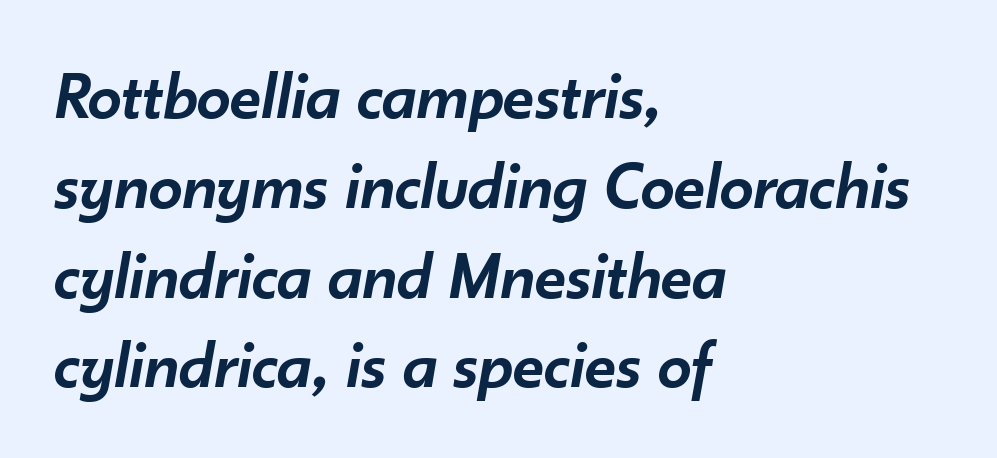
Q: Is the text bold? A: Semi-bold.
Q: Is the text italic (slanted)? A: Yes, it leans right by about 10 degrees.
Q: Is the text underlined? A: No.
Q: How is the paragraph aligned? A: Left-aligned.
Q: Is the spacing between letters normal or unusually wide? A: Normal.
Q: Is the spacing between lines tight, normal or loose? A: Normal.
Q: Width (condensed, normal, or wide)? A: Normal.
Q: Stroke contrast? A: Low.
Q: x-height? A: Small.
Q: Monospaced? A: No.
